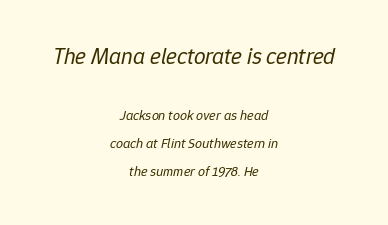
Q: Is the text bold? A: No.
Q: Is the text italic (slanted)? A: Yes, it leans right by about 12 degrees.
Q: Is the text underlined? A: No.
Q: How is the paragraph aligned? A: Centered.
Q: Is the spacing between letters normal or unusually wide? A: Normal.
Q: Is the spacing between lines tight, normal or loose? A: Loose.
Q: Which block of text is set in a larger size, the first (top) or the second (bottom)? A: The first (top) one.
